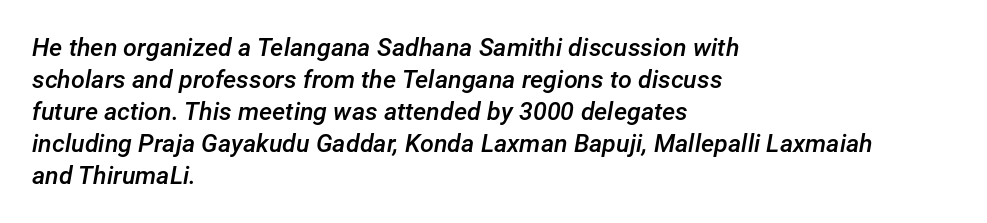
Q: Is the text bold? A: Semi-bold.
Q: Is the text italic (slanted)? A: Yes, it leans right by about 12 degrees.
Q: Is the text underlined? A: No.
Q: How is the paragraph aligned? A: Left-aligned.
Q: Is the spacing between letters normal or unusually wide? A: Normal.
Q: Is the spacing between lines tight, normal or loose? A: Normal.
